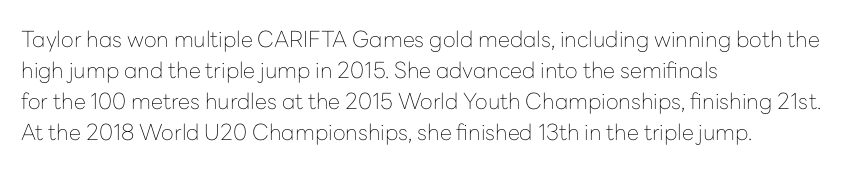
The image shows 22 px text type, upright; set left-aligned, normal line spacing (1.41x), normal letter spacing, not underlined.
